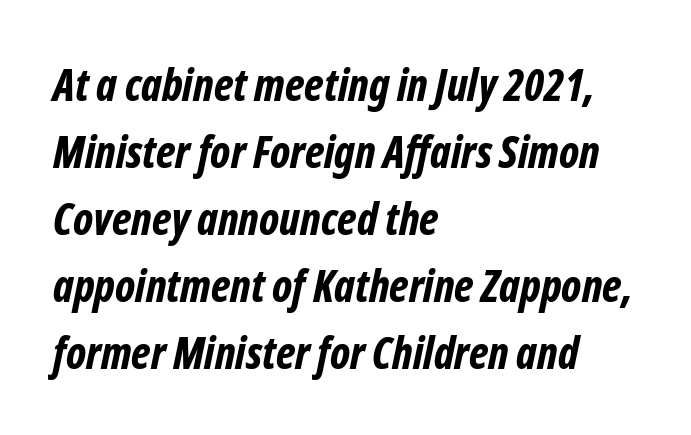
Words float on clear page, feet unadorned. Standard letterfit; no display-style spreading of the glyphs. One-word summary of the alignment: left. Rows of type keep a routine distance in the vertical direction. Looks like regular typesetting: each glyph gets only the width it needs.
